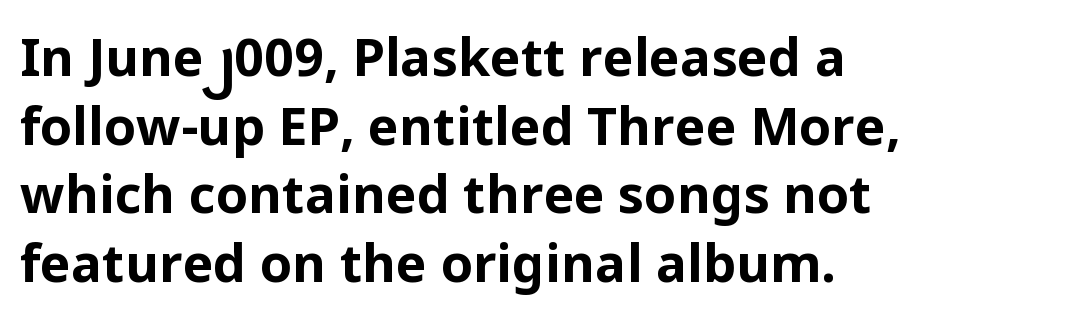
{"serif": "no", "italic": "no", "bold": "yes", "weight": "bold", "width": "normal", "stroke_contrast": "low", "x_height": "medium", "monospaced": "no", "underline": "no", "align": "left", "line_spacing": "normal", "line_spacing_ratio": 1.32, "letter_spacing": "normal", "letter_spacing_em": 0.0, "glyph_px": 52}
